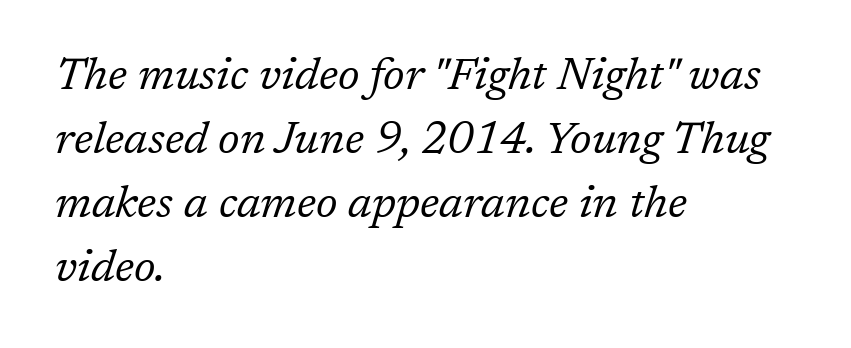
Q: Is the text bold? A: No.
Q: Is the text italic (slanted)? A: Yes, it leans right by about 17 degrees.
Q: Is the typeface a serif or a sans-serif typeface? A: Serif.
Q: Is the text underlined? A: No.
Q: How is the paragraph aligned? A: Left-aligned.
Q: Is the spacing between letters normal or unusually wide? A: Normal.
Q: Is the spacing between lines tight, normal or loose? A: Normal.
Q: Width (condensed, normal, or wide)? A: Normal.
Q: Stroke contrast? A: Low.
Q: x-height? A: Medium.
Q: Monospaced? A: No.
